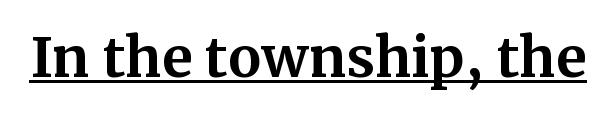
{"serif": "yes", "italic": "no", "bold": "yes", "weight": "bold", "width": "normal", "stroke_contrast": "medium", "x_height": "medium", "monospaced": "no", "underline": "yes", "letter_spacing": "normal", "letter_spacing_em": 0.0, "glyph_px": 55}
